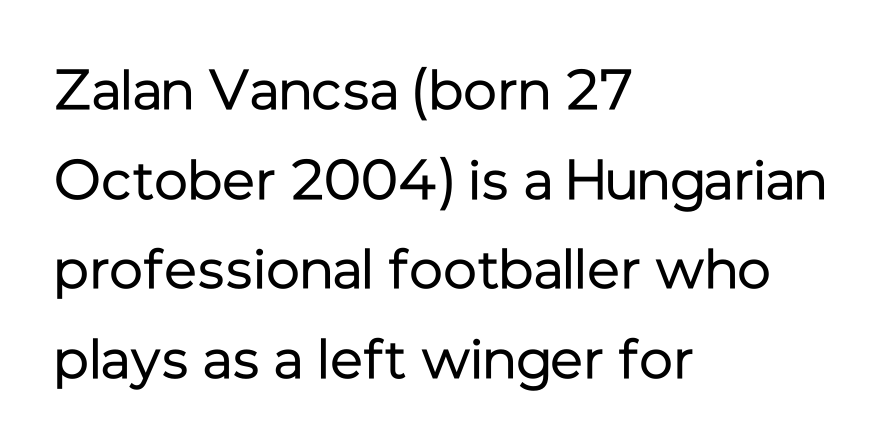
Q: Is the text bold? A: No.
Q: Is the text italic (slanted)? A: No, it is upright.
Q: Is the typeface a serif or a sans-serif typeface? A: Sans-serif.
Q: Is the text underlined? A: No.
Q: How is the paragraph aligned? A: Left-aligned.
Q: Is the spacing between letters normal or unusually wide? A: Normal.
Q: Is the spacing between lines tight, normal or loose? A: Normal.
Q: Width (condensed, normal, or wide)? A: Normal.
Q: Stroke contrast? A: Low.
Q: x-height? A: Medium.
Q: Monospaced? A: No.
